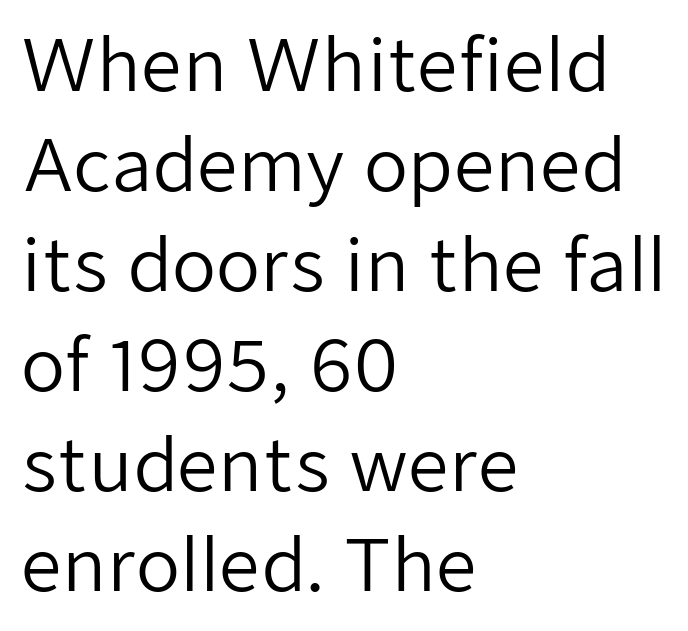
The face used here is proportionally spaced, like ordinary book or web type. One glance says typical: line gaps are just what's usual. The words here are not underlined. In terms of posture, this sample is upright.
